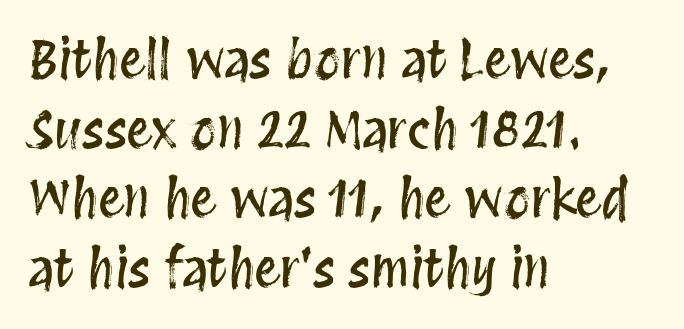
Q: Is the text italic (slanted)? A: No, it is upright.
Q: Is the text underlined? A: No.
Q: How is the paragraph aligned? A: Left-aligned.
Q: Is the spacing between letters normal or unusually wide? A: Normal.
Q: Is the spacing between lines tight, normal or loose? A: Normal.
Q: Width (condensed, normal, or wide)? A: Condensed.
Q: Stroke contrast? A: Medium.
Q: x-height? A: Large.
Q: Monospaced? A: No.
